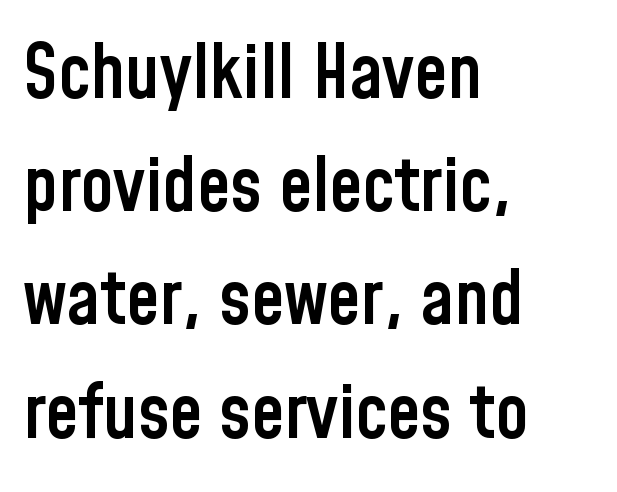
Q: Is the text bold? A: Semi-bold.
Q: Is the text italic (slanted)? A: No, it is upright.
Q: Is the typeface a serif or a sans-serif typeface? A: Sans-serif.
Q: Is the text underlined? A: No.
Q: How is the paragraph aligned? A: Left-aligned.
Q: Is the spacing between letters normal or unusually wide? A: Normal.
Q: Is the spacing between lines tight, normal or loose? A: Normal.
Q: Width (condensed, normal, or wide)? A: Condensed.
Q: Stroke contrast? A: Low.
Q: x-height? A: Medium.
Q: Monospaced? A: No.
